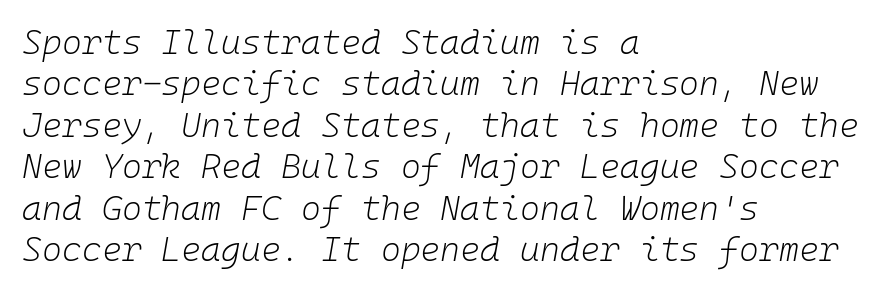
Q: Is the text bold? A: No.
Q: Is the text italic (slanted)? A: Yes, it leans right by about 10 degrees.
Q: Is the text underlined? A: No.
Q: How is the paragraph aligned? A: Left-aligned.
Q: Is the spacing between letters normal or unusually wide? A: Normal.
Q: Width (condensed, normal, or wide)? A: Normal.
Q: Stroke contrast? A: Low.
Q: x-height? A: Medium.
Q: Monospaced? A: Yes.
